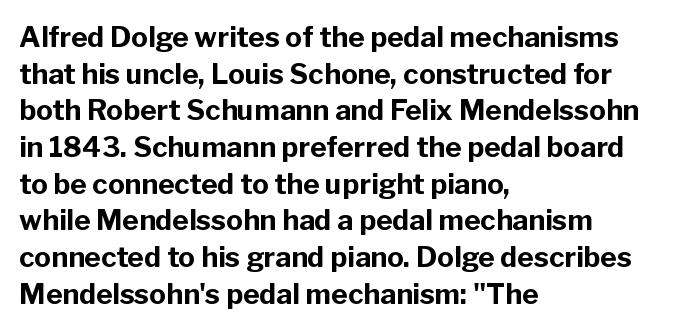
Compared with typical paragraphs, the rows here are spaced about the same. Is this a fixed-width face? No — the glyphs have proportional, varying widths. The line texture is even and compact thanks to regular tracking. Each glyph is drawn with heavy, bold strokes.
